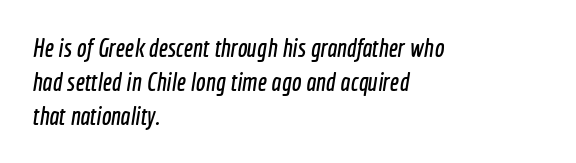
The image shows 26 px text type; set left-aligned, normal line spacing (1.3x), normal letter spacing, not underlined.
